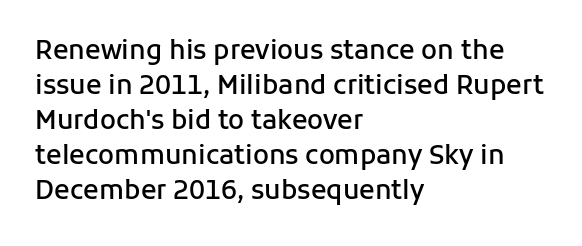
The image shows 26 px text type, upright; set left-aligned, normal line spacing (1.35x), normal letter spacing, not underlined.
